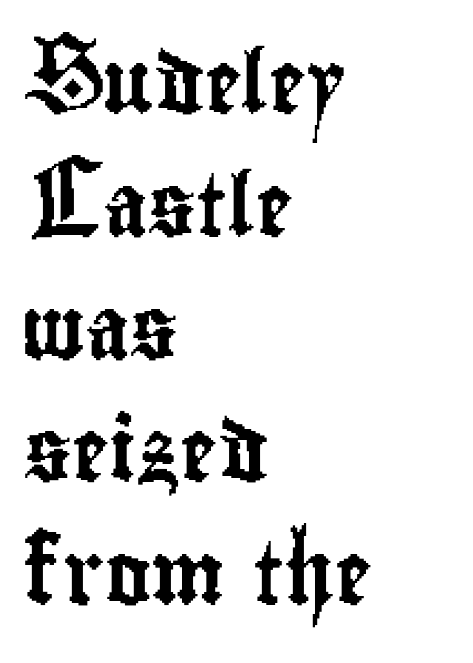
The image shows 62 px condensed sans-serif type, upright; set left-aligned, loose line spacing (1.98x), normal letter spacing, not underlined; low stroke contrast and a small x-height.
